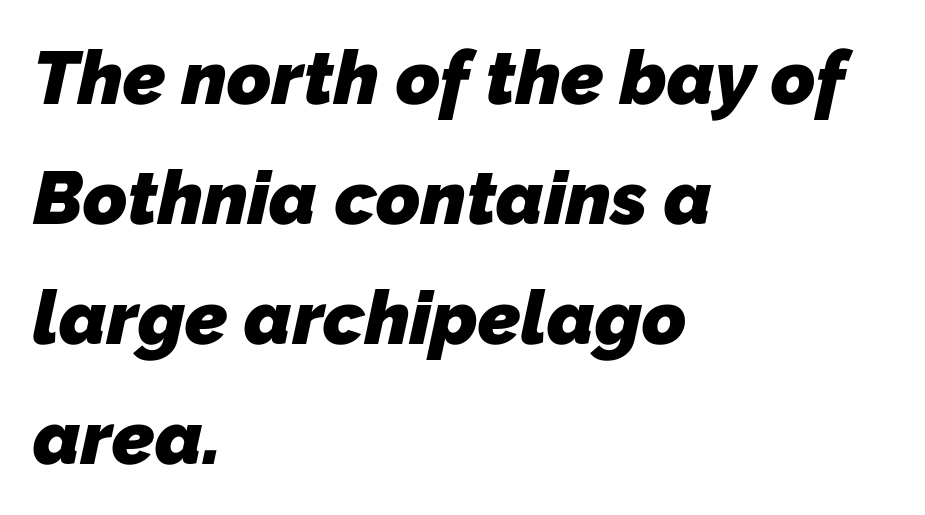
The image shows 75 px heavy sans-serif type; set left-aligned, normal line spacing (1.6x), normal letter spacing, not underlined; low stroke contrast and a medium x-height.
